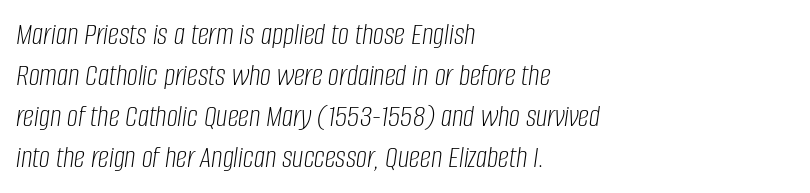
The image shows 31 px light, condensed type, italic (leaning right); set left-aligned, normal line spacing (1.32x), normal letter spacing, not underlined; low stroke contrast and a large x-height.
